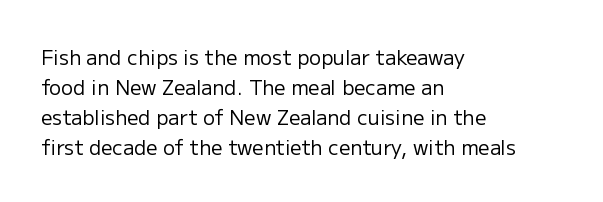
Q: Is the text bold? A: No.
Q: Is the text italic (slanted)? A: No, it is upright.
Q: Is the text underlined? A: No.
Q: How is the paragraph aligned? A: Left-aligned.
Q: Is the spacing between letters normal or unusually wide? A: Normal.
Q: Is the spacing between lines tight, normal or loose? A: Normal.
